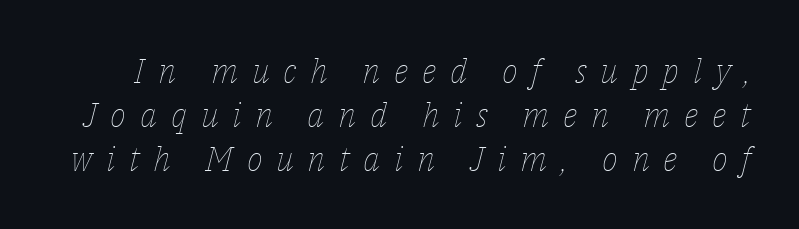
Unbolded letterforms with no extra heft. Is this a fixed-width face? No — the glyphs have proportional, varying widths. Underline: absent. The lines sit at an ordinary, default distance from one another. The typography opts for an oblique posture over an upright one.
